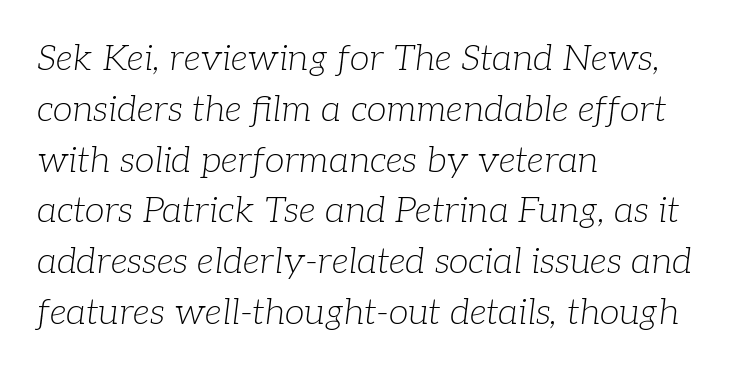
Interline gaps are of average width in this sample. Think of a printed novel: that variable character pitch is what you see here. The passage shown has conventional tracking throughout. The font's italic variant was chosen for this text.
